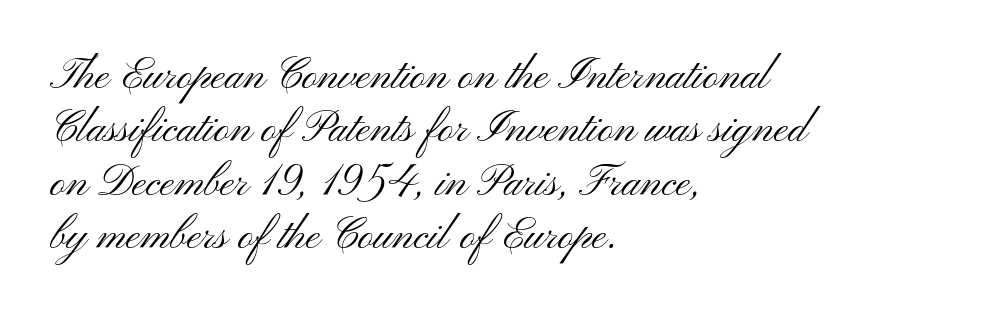
The image shows 43 px light, wide sans-serif type; set left-aligned, line spacing 1.24x, normal letter spacing, not underlined; medium stroke contrast and a small x-height.
